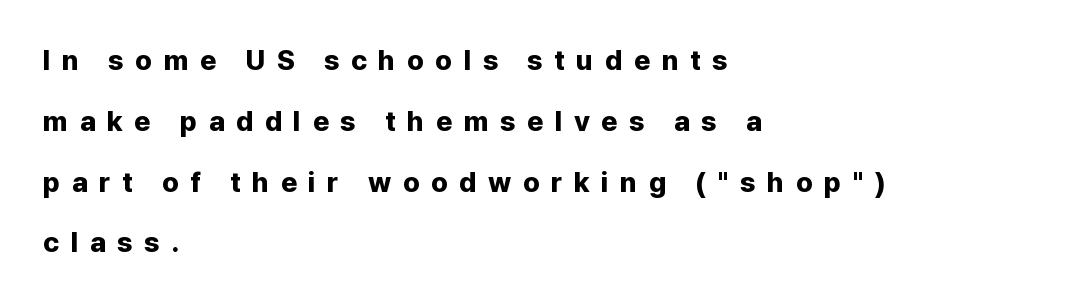
The image shows 28 px bold sans-serif type, upright; set left-aligned, loose line spacing (2.17x), unusually wide letter spacing (+0.41 em), not underlined; low stroke contrast and a medium x-height.
